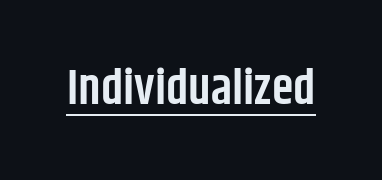
{"serif": "no", "italic": "no", "bold": "semi", "weight": "semibold", "width": "condensed", "stroke_contrast": "low", "x_height": "large", "monospaced": "no", "underline": "yes", "letter_spacing": "normal", "letter_spacing_em": 0.0, "glyph_px": 49}
